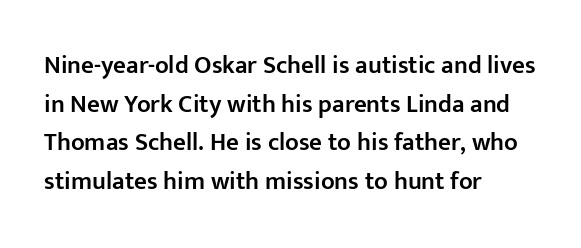
Q: Is the text bold? A: Semi-bold.
Q: Is the text italic (slanted)? A: No, it is upright.
Q: Is the text underlined? A: No.
Q: How is the paragraph aligned? A: Left-aligned.
Q: Is the spacing between letters normal or unusually wide? A: Normal.
Q: Is the spacing between lines tight, normal or loose? A: Normal.
